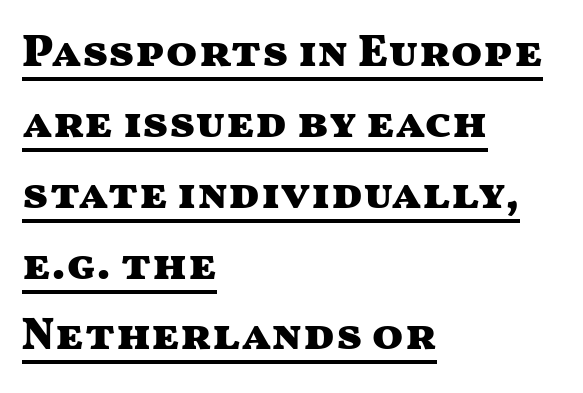
Summary of weight: heavy, a full bold. Horizontally, the lines are justified to the leading edge only. Grotesque or geometric, the face here clearly has no serifs. A typesetter would call this zero additional tracking.
